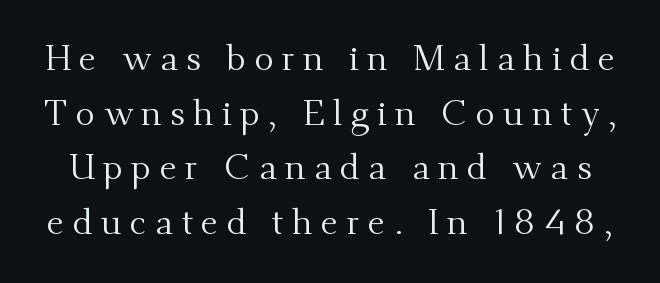
Inter-character spacing is expanded well beyond the font's built-in metrics. Yep, those are serifs on the letters. Nope, not italic — everything's standing straight. Interline gaps are of average width in this sample. A light-to-regular cut is what we see here.
